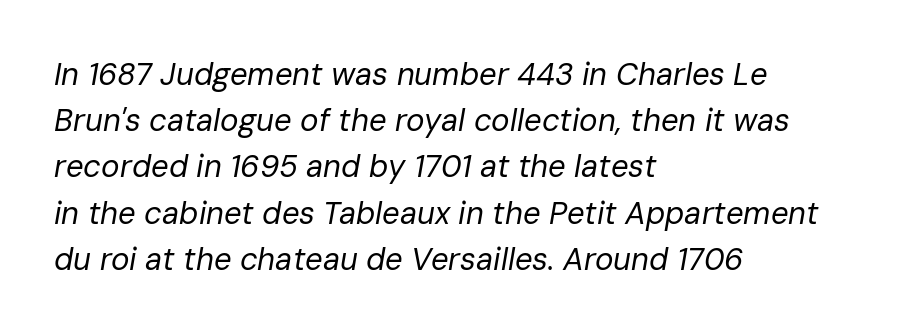
Just letters on the line, the space beneath them empty. Leftover space on each line is placed entirely after the last word. You could call the tracking neutral — neither tight nor loose. Vertically, the passage feels balanced, rows spaced as you'd expect. The strokes are not fattened; the text isn't bold. Looks like regular typesetting: each glyph gets only the width it needs.
